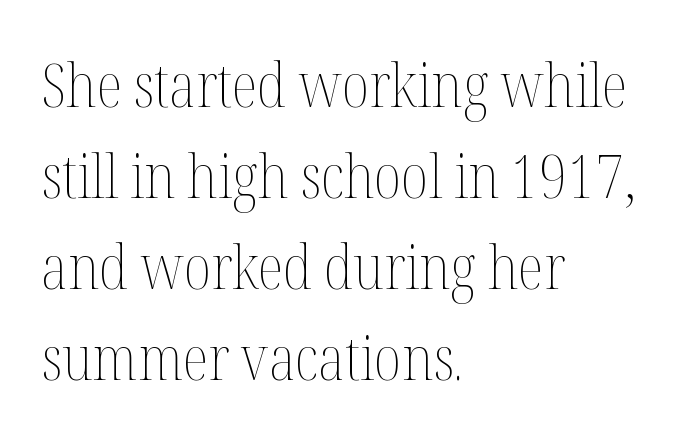
The image shows 61 px thin, condensed type, upright; set left-aligned, normal line spacing (1.49x), normal letter spacing, not underlined; medium stroke contrast and a medium x-height.
